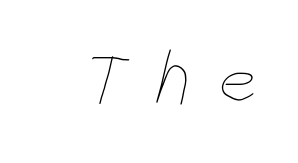
The image shows 76 px thin, condensed type; set unusually wide letter spacing (+0.38 em), not underlined; low stroke contrast and a large x-height.
